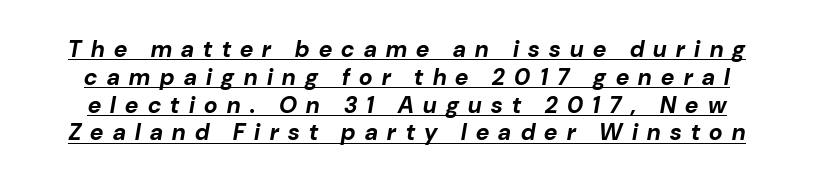
{"italic": "yes", "lean": "right", "slant_degrees": 10, "bold": "yes", "underline": "yes", "line_spacing_ratio": 1.21, "letter_spacing": "wide", "letter_spacing_em": 0.41, "glyph_px": 23}
